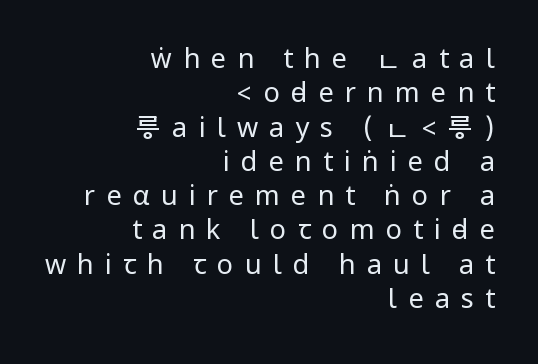
Q: Is the text bold? A: No.
Q: Is the text italic (slanted)? A: No, it is upright.
Q: Is the text underlined? A: No.
Q: How is the paragraph aligned? A: Right-aligned.
Q: Is the spacing between letters normal or unusually wide? A: Unusually wide.
Q: Is the spacing between lines tight, normal or loose? A: Normal.
